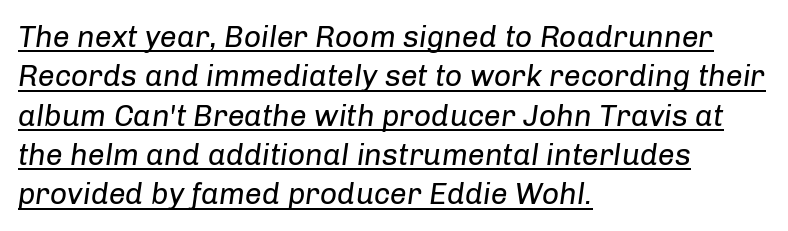
Q: Is the text bold? A: No.
Q: Is the text italic (slanted)? A: Yes, it leans right by about 8 degrees.
Q: Is the text underlined? A: Yes.
Q: How is the paragraph aligned? A: Left-aligned.
Q: Is the spacing between letters normal or unusually wide? A: Normal.
Q: Is the spacing between lines tight, normal or loose? A: Normal.
Q: Width (condensed, normal, or wide)? A: Normal.
Q: Stroke contrast? A: Low.
Q: x-height? A: Medium.
Q: Monospaced? A: No.
